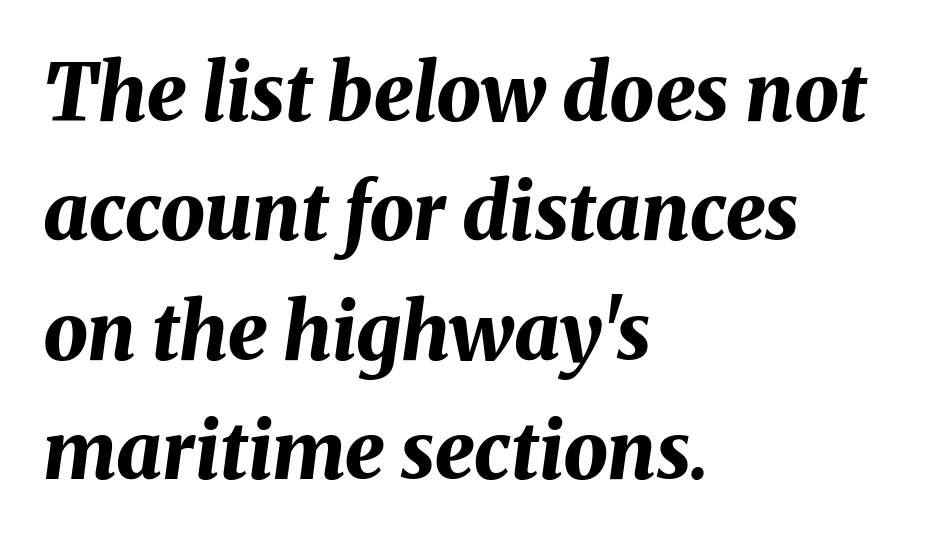
{"italic": "yes", "lean": "right", "slant_degrees": 8, "bold": "yes", "weight": "bold", "width": "normal", "stroke_contrast": "medium", "x_height": "medium", "monospaced": "no", "underline": "no", "align": "left", "line_spacing": "normal", "line_spacing_ratio": 1.51, "letter_spacing": "normal", "letter_spacing_em": 0.0, "glyph_px": 79}
